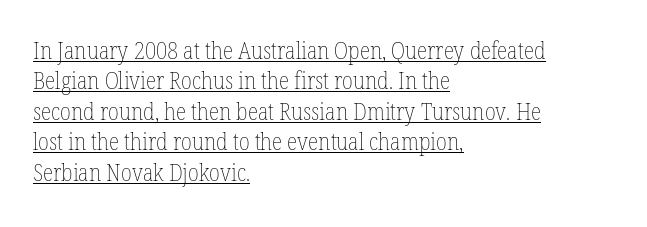
The sample's only ornament is a line tracing under the words. Look at the tracking — it's just the regular setting, nothing added. One-word summary of the alignment: left. No chunkiness to these letters — they're not bold. One glance says typical: line gaps are just what's usual.
